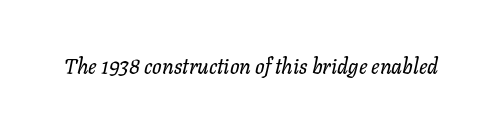
Q: Is the text italic (slanted)? A: Yes, it leans right by about 11 degrees.
Q: Is the text underlined? A: No.
Q: Is the spacing between letters normal or unusually wide? A: Normal.
